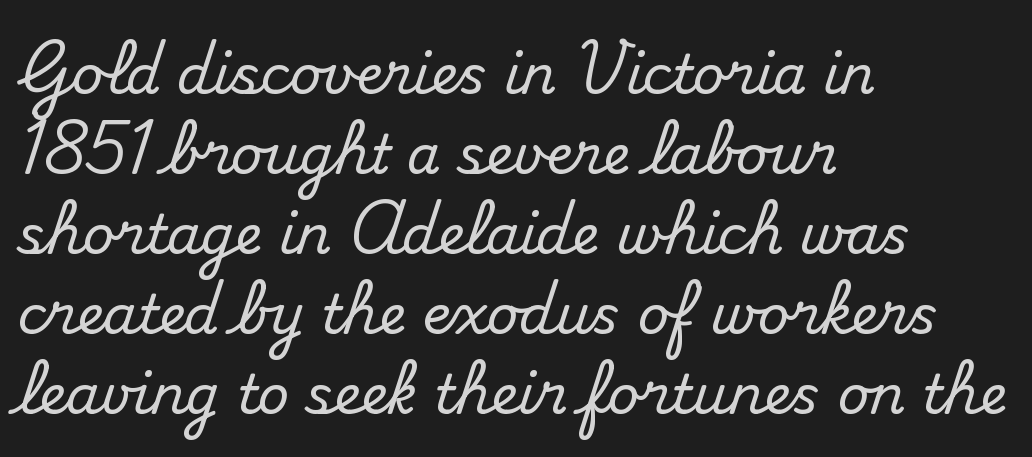
Q: Is the text italic (slanted)? A: Yes.
Q: Is the typeface a serif or a sans-serif typeface? A: Serif.
Q: Is the text underlined? A: No.
Q: How is the paragraph aligned? A: Left-aligned.
Q: Is the spacing between letters normal or unusually wide? A: Normal.
Q: Is the spacing between lines tight, normal or loose? A: Normal.
Q: Width (condensed, normal, or wide)? A: Normal.
Q: Stroke contrast? A: Medium.
Q: x-height? A: Small.
Q: Monospaced? A: No.
